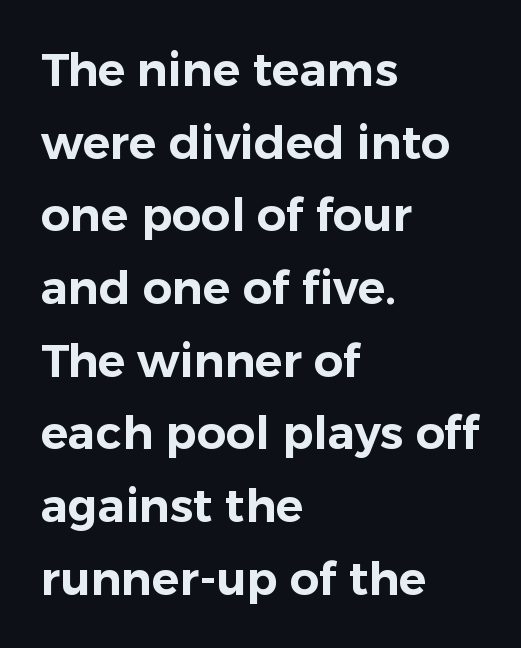
This rendering employs a face without finishing strokes, i.e., a sans-serif. Proportional: the letters do not fall into vertical columns. In terms of posture, this sample is upright. The specimen omits any rule beneath the text block's lines. Whoever set this chose a conventional vertical rhythm. The rendering keeps characters at their native spacing.
